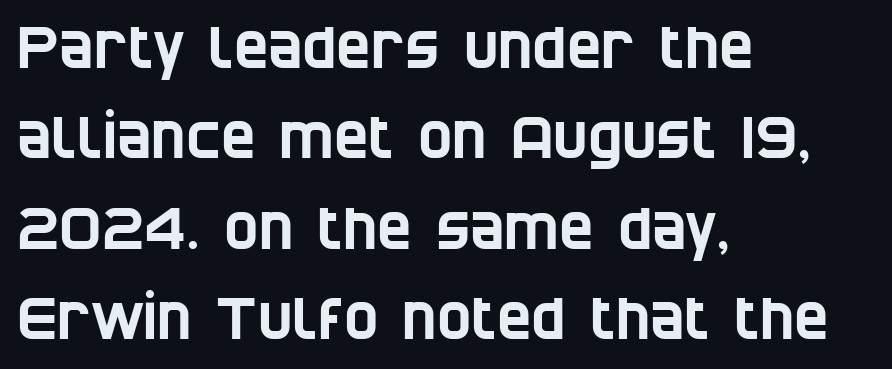
Q: Is the typeface a serif or a sans-serif typeface? A: Sans-serif.
Q: Is the text underlined? A: No.
Q: How is the paragraph aligned? A: Left-aligned.
Q: Is the spacing between letters normal or unusually wide? A: Normal.
Q: Is the spacing between lines tight, normal or loose? A: Normal.
Q: Width (condensed, normal, or wide)? A: Condensed.
Q: Stroke contrast? A: Low.
Q: x-height? A: Large.
Q: Monospaced? A: No.
